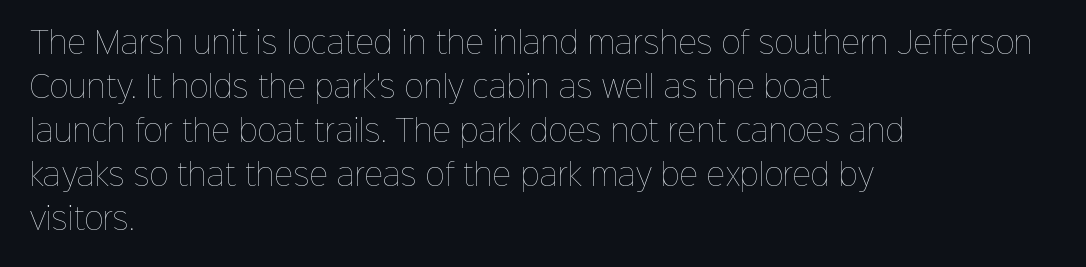
{"italic": "no", "bold": "no", "weight": "thin", "width": "normal", "stroke_contrast": "low", "x_height": "medium", "monospaced": "no", "underline": "no", "align": "left", "line_spacing": "normal", "line_spacing_ratio": 1.52, "letter_spacing": "normal", "letter_spacing_em": 0.0, "glyph_px": 29}
